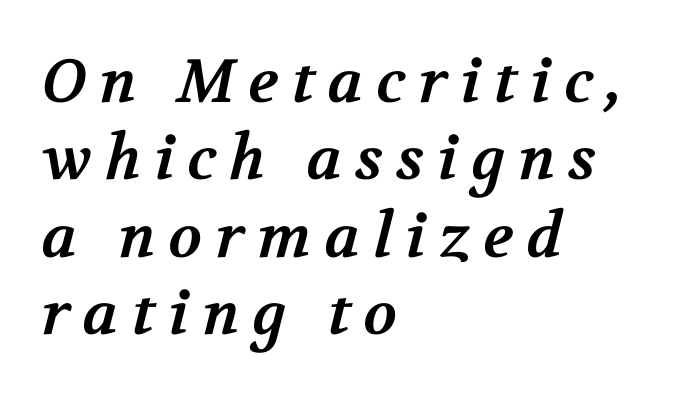
{"serif": "yes", "bold": "yes", "weight": "bold", "width": "normal", "stroke_contrast": "medium", "x_height": "medium", "monospaced": "no", "underline": "no", "align": "left", "line_spacing": "normal", "line_spacing_ratio": 1.27, "letter_spacing": "wide", "letter_spacing_em": 0.22, "glyph_px": 61}
